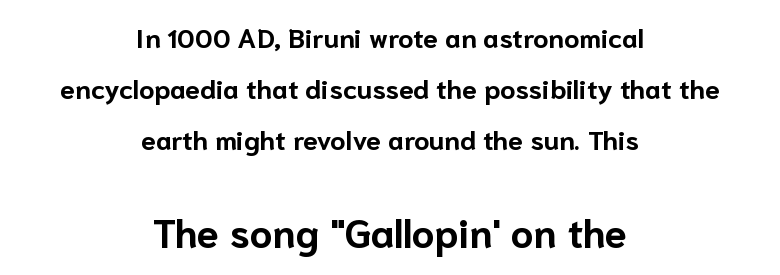
Q: Is the text bold? A: Yes.
Q: Is the text italic (slanted)? A: No, it is upright.
Q: Is the typeface a serif or a sans-serif typeface? A: Sans-serif.
Q: Is the text underlined? A: No.
Q: How is the paragraph aligned? A: Centered.
Q: Is the spacing between letters normal or unusually wide? A: Normal.
Q: Which block of text is set in a larger size, the first (top) or the second (bottom)? A: The second (bottom) one.
Q: Width (condensed, normal, or wide)? A: Normal.
Q: Stroke contrast? A: Low.
Q: x-height? A: Medium.
Q: Monospaced? A: No.
